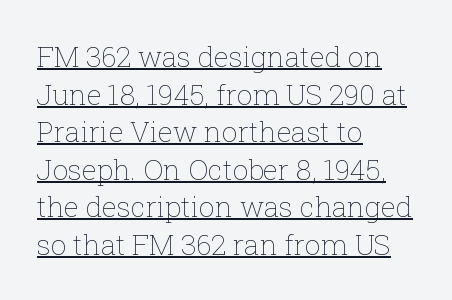
The typesetting does not lean heavy: it is not bold. Quick note: underline on. The paragraph shown leans on its left margin. Students, observe: this is what conventionally led text looks like.
